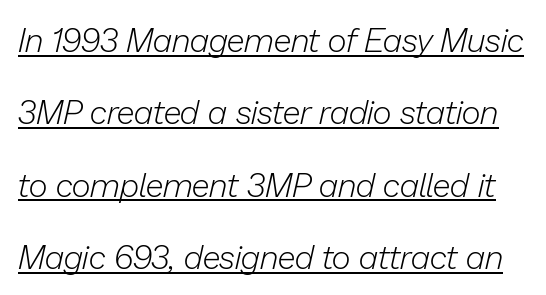
Q: Is the text bold? A: No.
Q: Is the text italic (slanted)? A: Yes, it leans right by about 13 degrees.
Q: Is the text underlined? A: Yes.
Q: Is the spacing between letters normal or unusually wide? A: Normal.
Q: Is the spacing between lines tight, normal or loose? A: Loose.
Q: Width (condensed, normal, or wide)? A: Normal.
Q: Stroke contrast? A: Low.
Q: x-height? A: Medium.
Q: Monospaced? A: No.
